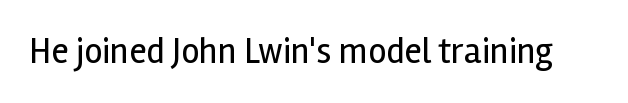
{"serif": "no", "italic": "no", "bold": "no", "weight": "regular", "width": "normal", "x_height": "medium", "monospaced": "no", "underline": "no", "letter_spacing": "normal", "letter_spacing_em": 0.0, "glyph_px": 36}
